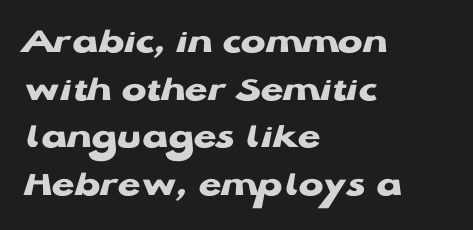
Q: Is the text bold? A: Yes.
Q: Is the text italic (slanted)? A: No, it is upright.
Q: Is the typeface a serif or a sans-serif typeface? A: Sans-serif.
Q: Is the text underlined? A: No.
Q: How is the paragraph aligned? A: Left-aligned.
Q: Is the spacing between letters normal or unusually wide? A: Normal.
Q: Is the spacing between lines tight, normal or loose? A: Normal.
Q: Width (condensed, normal, or wide)? A: Wide.
Q: Stroke contrast? A: Low.
Q: x-height? A: Medium.
Q: Monospaced? A: No.
